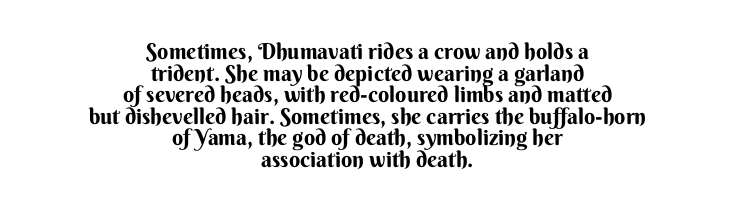
{"italic": "no", "underline": "no", "align": "center", "line_spacing": "tight", "line_spacing_ratio": 0.98, "letter_spacing": "normal", "letter_spacing_em": 0.0, "glyph_px": 22}
